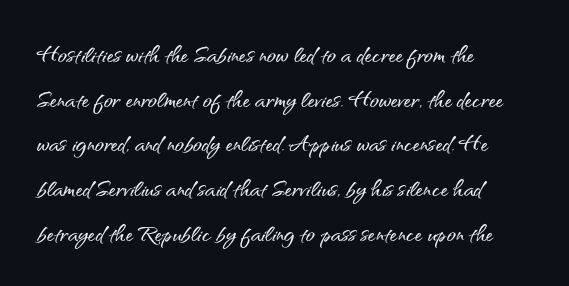
Q: Is the text italic (slanted)? A: Yes.
Q: Is the typeface a serif or a sans-serif typeface? A: Sans-serif.
Q: Is the text underlined? A: No.
Q: How is the paragraph aligned? A: Left-aligned.
Q: Is the spacing between letters normal or unusually wide? A: Normal.
Q: Is the spacing between lines tight, normal or loose? A: Normal.
Q: Width (condensed, normal, or wide)? A: Normal.
Q: Stroke contrast? A: Medium.
Q: x-height? A: Small.
Q: Monospaced? A: No.
